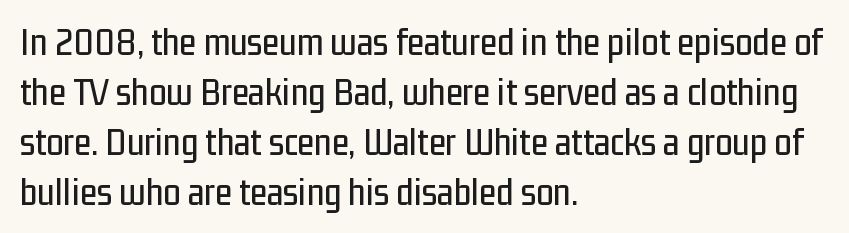
{"serif": "no", "italic": "no", "width": "condensed", "stroke_contrast": "low", "x_height": "medium", "monospaced": "no", "underline": "no", "align": "left", "line_spacing": "normal", "line_spacing_ratio": 1.28, "letter_spacing": "normal", "letter_spacing_em": 0.0, "glyph_px": 39}
